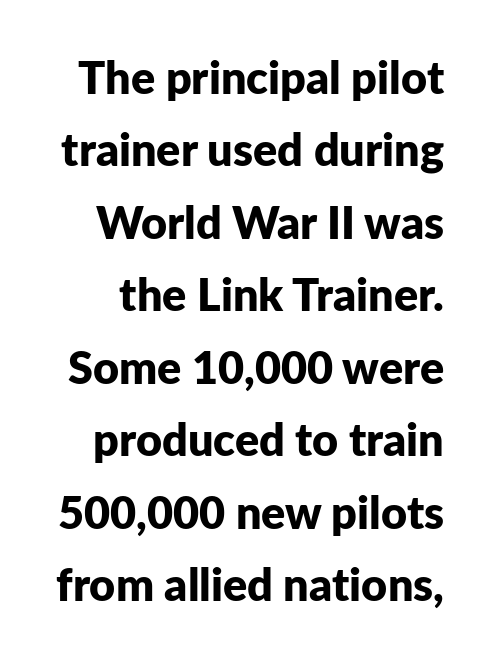
The image shows 45 px bold sans-serif type, upright; set normal line spacing (1.61x), normal letter spacing, not underlined; low stroke contrast and a medium x-height.
